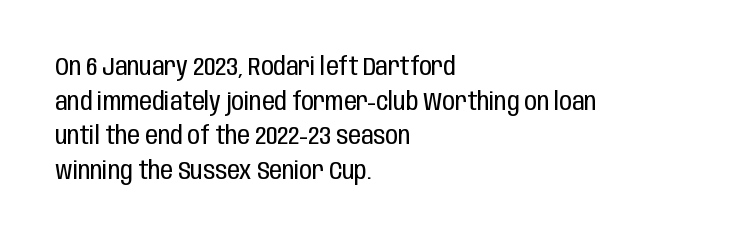
Q: Is the text bold? A: No.
Q: Is the text italic (slanted)? A: No, it is upright.
Q: Is the text underlined? A: No.
Q: How is the paragraph aligned? A: Left-aligned.
Q: Is the spacing between letters normal or unusually wide? A: Normal.
Q: Is the spacing between lines tight, normal or loose? A: Normal.
